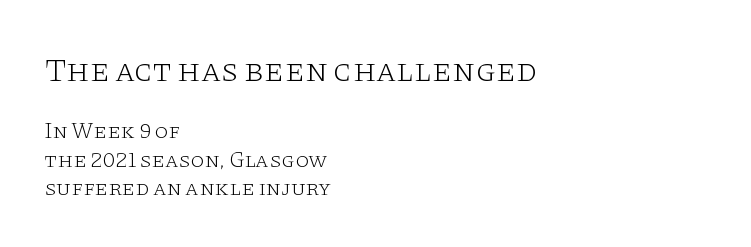
The line-height multiplier appears to be the usual default. The axis of the letterforms is exactly vertical. Weight: regular or lighter. Standard letterfit; no display-style spreading of the glyphs.
